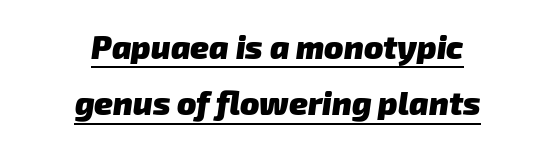
Q: Is the text bold? A: Yes.
Q: Is the typeface a serif or a sans-serif typeface? A: Sans-serif.
Q: Is the text underlined? A: Yes.
Q: How is the paragraph aligned? A: Centered.
Q: Is the spacing between letters normal or unusually wide? A: Normal.
Q: Width (condensed, normal, or wide)? A: Normal.
Q: Stroke contrast? A: Low.
Q: x-height? A: Medium.
Q: Monospaced? A: No.
